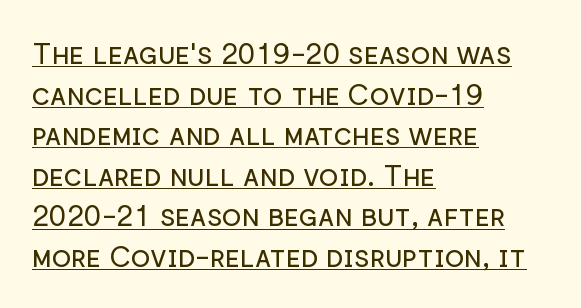
The image shows 29 px regular-weight sans-serif type, upright; set left-aligned, normal line spacing (1.4x), normal letter spacing, underlined; low stroke contrast and a medium x-height.
